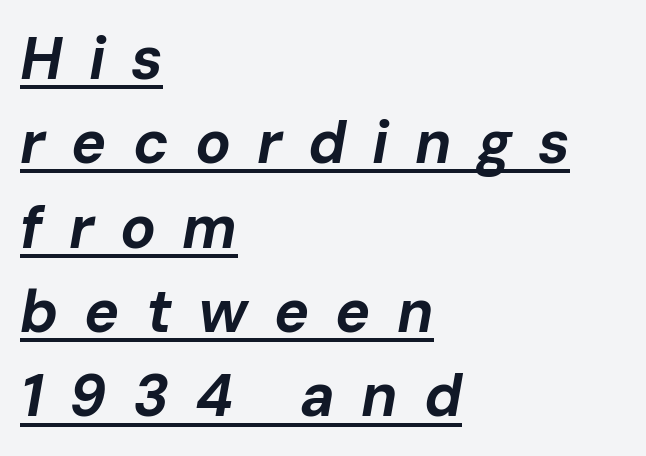
The image shows 59 px bold type, italic (leaning right); set left-aligned, normal line spacing (1.43x), unusually wide letter spacing (+0.44 em), underlined; low stroke contrast and a medium x-height.
